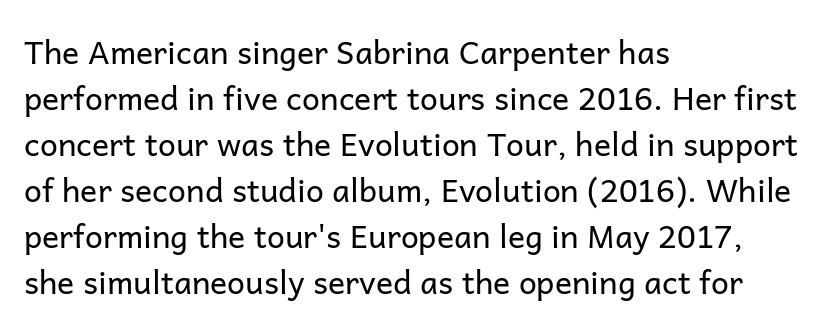
Q: Is the text bold? A: No.
Q: Is the text italic (slanted)? A: No, it is upright.
Q: Is the typeface a serif or a sans-serif typeface? A: Sans-serif.
Q: Is the text underlined? A: No.
Q: How is the paragraph aligned? A: Left-aligned.
Q: Is the spacing between letters normal or unusually wide? A: Normal.
Q: Is the spacing between lines tight, normal or loose? A: Normal.
Q: Width (condensed, normal, or wide)? A: Normal.
Q: Stroke contrast? A: Low.
Q: x-height? A: Medium.
Q: Monospaced? A: No.
